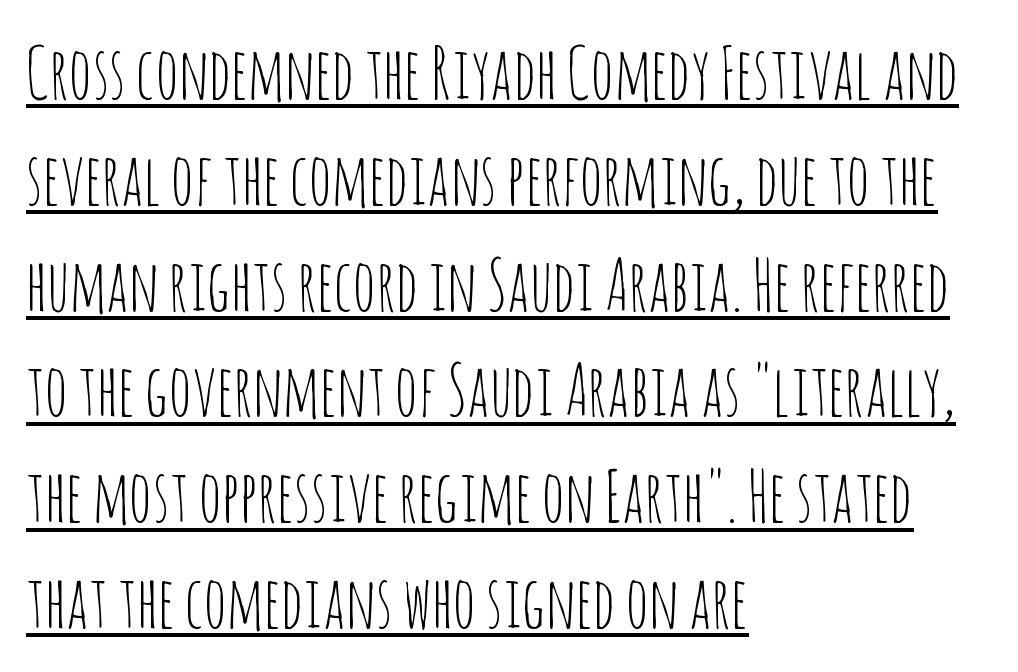
Vertically, the passage feels balanced, rows spaced as you'd expect. Honestly, the underline is the first thing you notice here. Italic? Not at all — the glyphs are vertical. Stroke terminals: plain, sans-serif. The characters are drawn with everyday or finer stroke widths. Spacing verdict: proportional, widths tailored to each character.
